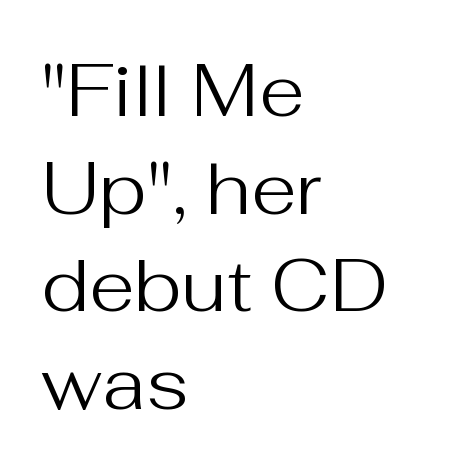
Left-aligned paragraph, ragged on the right. Stems and bowls with no extra thickness — not bold. Line spacing here is normal. Are there feet on the stems? There aren't — it's a sans. Between one letter and the next there's only the usual sliver of space.
